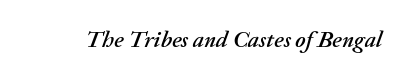
The image shows 23 px text type, italic (leaning right); set normal letter spacing, not underlined.
